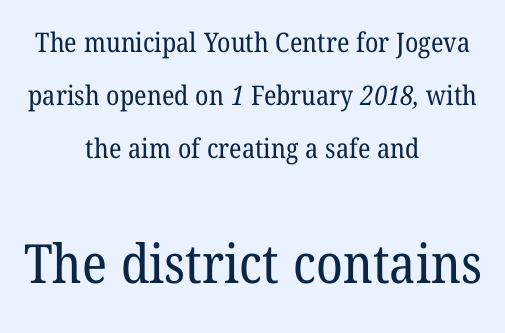
Q: Is the text bold? A: No.
Q: Is the typeface a serif or a sans-serif typeface? A: Serif.
Q: Is the text underlined? A: No.
Q: How is the paragraph aligned? A: Centered.
Q: Is the spacing between letters normal or unusually wide? A: Normal.
Q: Is the spacing between lines tight, normal or loose? A: Loose.
Q: Which block of text is set in a larger size, the first (top) or the second (bottom)? A: The second (bottom) one.
Q: Width (condensed, normal, or wide)? A: Normal.
Q: Stroke contrast? A: Low.
Q: x-height? A: Medium.
Q: Monospaced? A: No.
